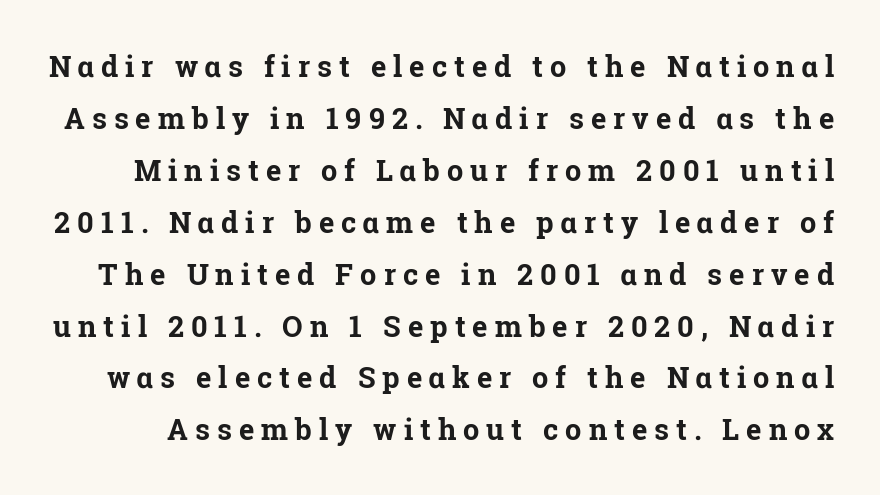
The image shows 29 px bold serif type, upright; set line spacing 1.79x, unusually wide letter spacing (+0.24 em), not underlined; low stroke contrast and a medium x-height.
